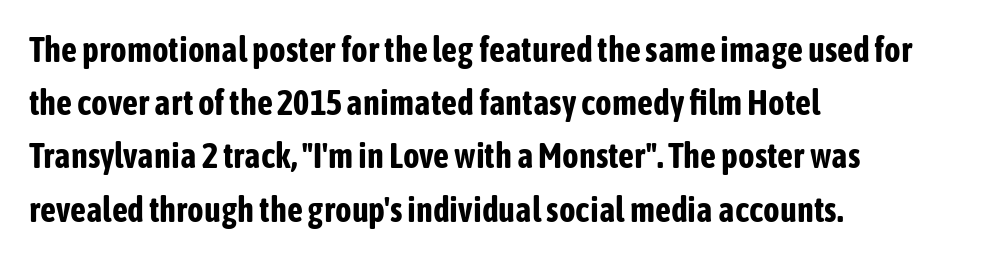
Words float on clear page, feet unadorned. How would I describe the line gaps? Plain and ordinary. The ragged edge is on the right, which tells us the setting is flush left. Is the letter spacing exaggerated? No — it looks like the ordinary default. The letters are bold, with thick, heavy strokes.
